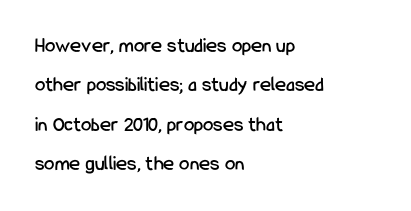
Q: Is the text italic (slanted)? A: No, it is upright.
Q: Is the text underlined? A: No.
Q: How is the paragraph aligned? A: Left-aligned.
Q: Is the spacing between letters normal or unusually wide? A: Normal.
